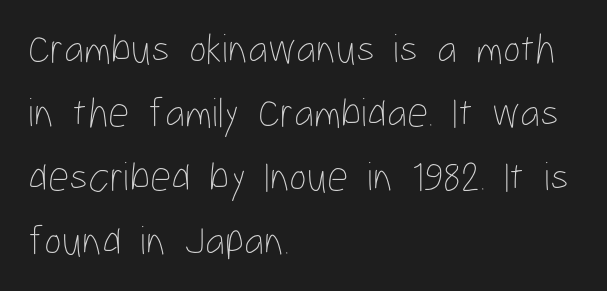
The image shows 42 px thin, condensed type, upright; set left-aligned, normal line spacing (1.52x), normal letter spacing, not underlined; low stroke contrast and a medium x-height.
